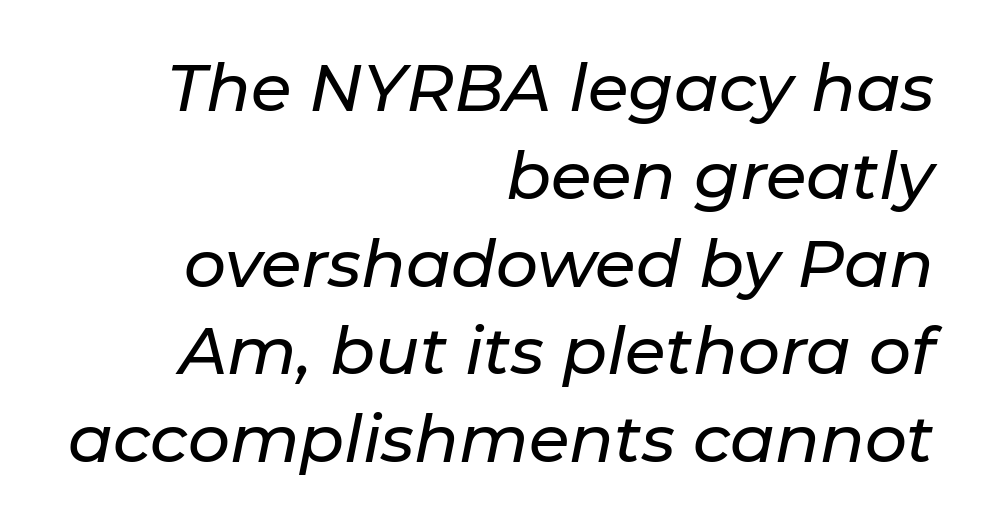
{"italic": "yes", "lean": "right", "slant_degrees": 11, "width": "normal", "stroke_contrast": "low", "x_height": "medium", "monospaced": "no", "underline": "no", "align": "right", "line_spacing": "normal", "line_spacing_ratio": 1.33, "letter_spacing": "normal", "letter_spacing_em": 0.0, "glyph_px": 66}
